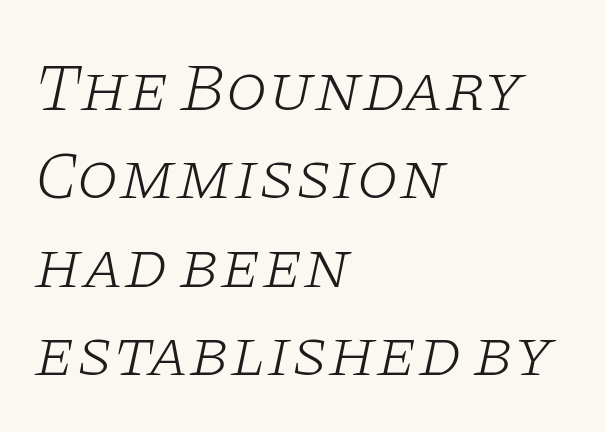
{"serif": "yes", "italic": "yes", "lean": "right", "slant_degrees": 11, "bold": "no", "weight": "light", "width": "wide", "stroke_contrast": "low", "x_height": "large", "monospaced": "no", "underline": "no", "align": "left", "line_spacing": "normal", "line_spacing_ratio": 1.3, "letter_spacing": "normal", "letter_spacing_em": 0.0, "glyph_px": 68}
